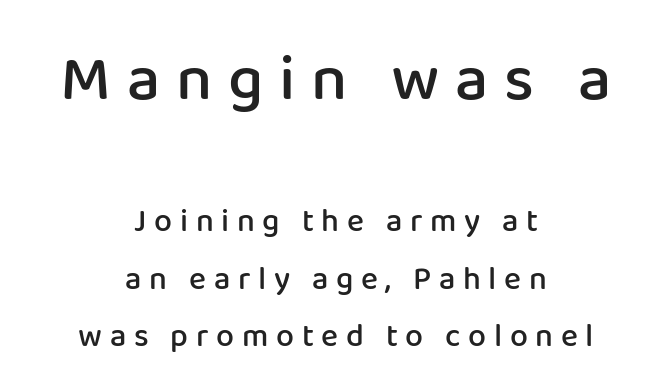
Q: Is the text bold? A: Semi-bold.
Q: Is the text italic (slanted)? A: No, it is upright.
Q: Is the typeface a serif or a sans-serif typeface? A: Sans-serif.
Q: Is the text underlined? A: No.
Q: How is the paragraph aligned? A: Centered.
Q: Is the spacing between letters normal or unusually wide? A: Unusually wide.
Q: Which block of text is set in a larger size, the first (top) or the second (bottom)? A: The first (top) one.
Q: Width (condensed, normal, or wide)? A: Normal.
Q: Stroke contrast? A: Low.
Q: x-height? A: Medium.
Q: Monospaced? A: No.
